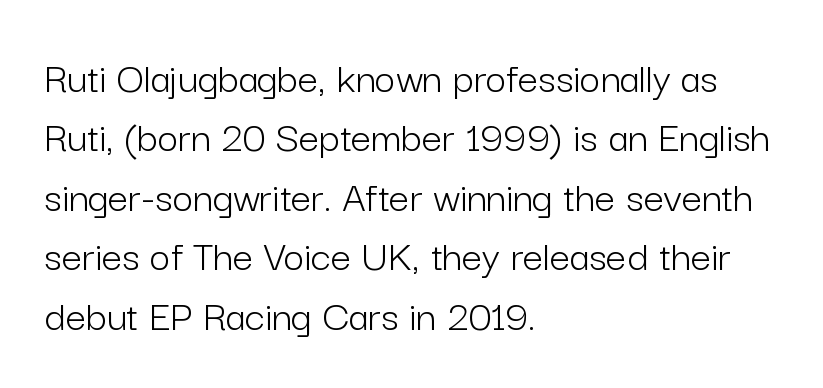
A typesetter would label this face a sans. A typesetter would call this zero additional tracking. Looks like regular typesetting: each glyph gets only the width it needs. Letters have the restrained weight of plain body copy at most.
